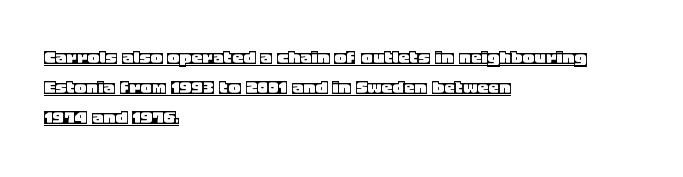
Characters follow at the spacing the type designer built in. The ragged edge is on the right, which tells us the setting is flush left. A baseline rule has been typeset under these characters. Vertical strokes here are truly vertical. The block of text has a typical density, with ordinary space between rows.
